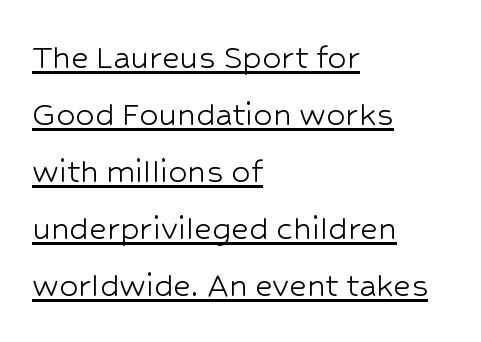
Is the stroke heavy? The answer is a plain regular-or-lighter. The rendered words wear a rule along their underside. The face used here is proportionally spaced, like ordinary book or web type. Unlike italic type, these characters show no tilt at all. Nobody touched the tracking dial on this one. What kind of face is this? One without serifs — a sans.
